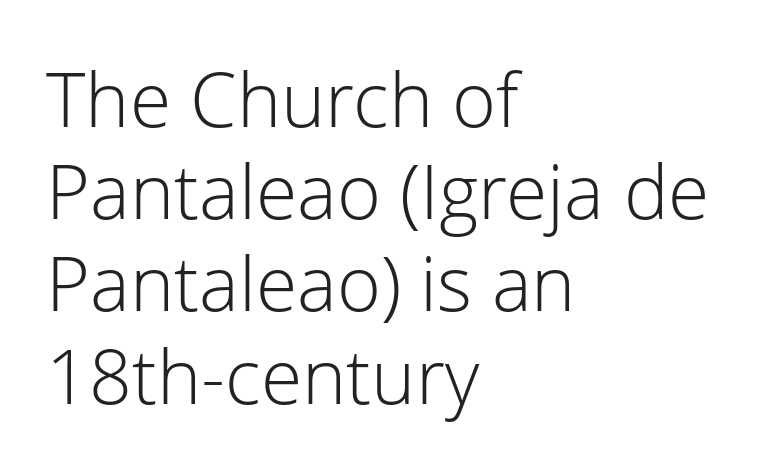
{"serif": "no", "italic": "no", "bold": "no", "weight": "light", "width": "normal", "stroke_contrast": "low", "x_height": "medium", "monospaced": "no", "underline": "no", "align": "left", "line_spacing_ratio": 1.23, "letter_spacing": "normal", "letter_spacing_em": 0.0, "glyph_px": 75}
